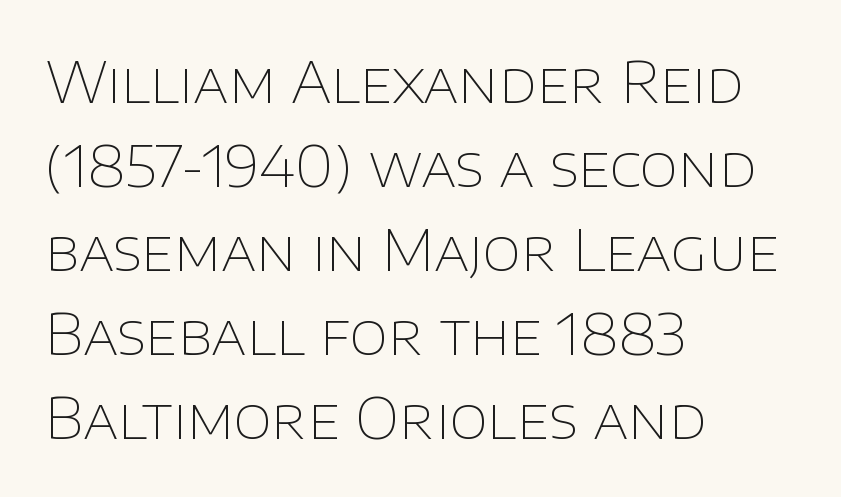
No heavy texture on the line: the type isn't bold. Nobody touched the tracking dial on this one. These lines sit exactly where default settings would place them. Character widths vary here, with narrow letters taking less room than wide ones. Unlike a traditional serif, this face leaves its strokes unadorned.
